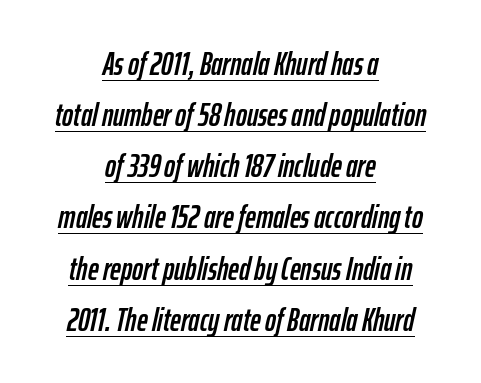
This block has exactly the height ordinary leading produces. If you folded the block vertically in half, each line would mirror itself in length. Students, note that the glyphs here touch the page at normal intervals. Is this a fixed-width face? No — the glyphs have proportional, varying widths. The typography opts for an oblique posture over an upright one.
